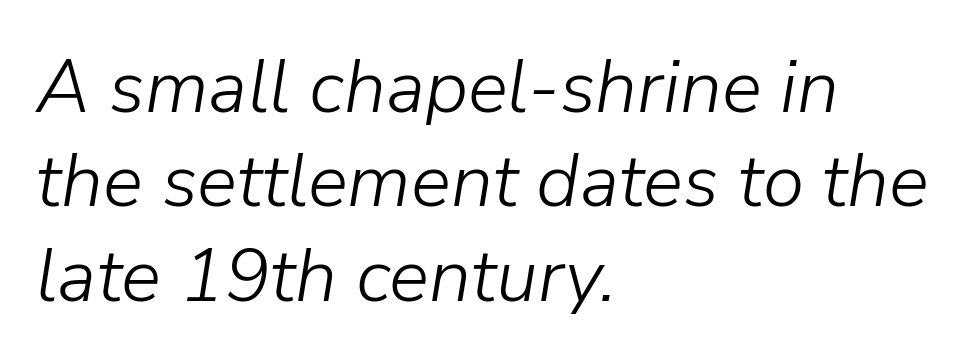
Q: Is the text bold? A: No.
Q: Is the text italic (slanted)? A: Yes, it leans right by about 9 degrees.
Q: Is the text underlined? A: No.
Q: How is the paragraph aligned? A: Left-aligned.
Q: Is the spacing between letters normal or unusually wide? A: Normal.
Q: Is the spacing between lines tight, normal or loose? A: Normal.
Q: Width (condensed, normal, or wide)? A: Normal.
Q: Stroke contrast? A: Low.
Q: x-height? A: Medium.
Q: Monospaced? A: No.
